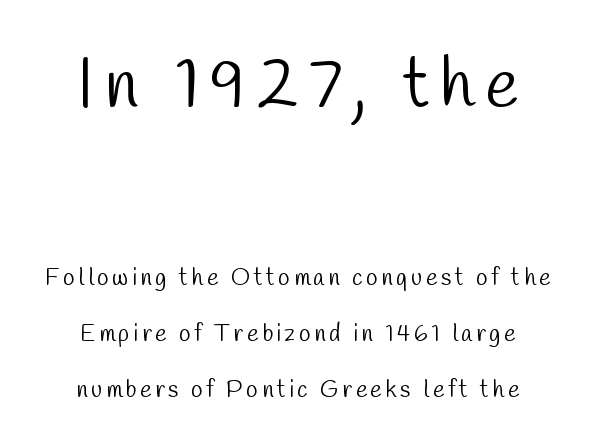
A great deal of white space separates one row of letters from the next. Letters rest on an invisible, unmarked baseline. Examine the stroke ends and you'll find no serifs. The cut favours lightness, reaching ordinary text weight at its darkest. The earlier block is typeset at a bigger size than the later block. The face used here is proportionally spaced, like ordinary book or web type.
